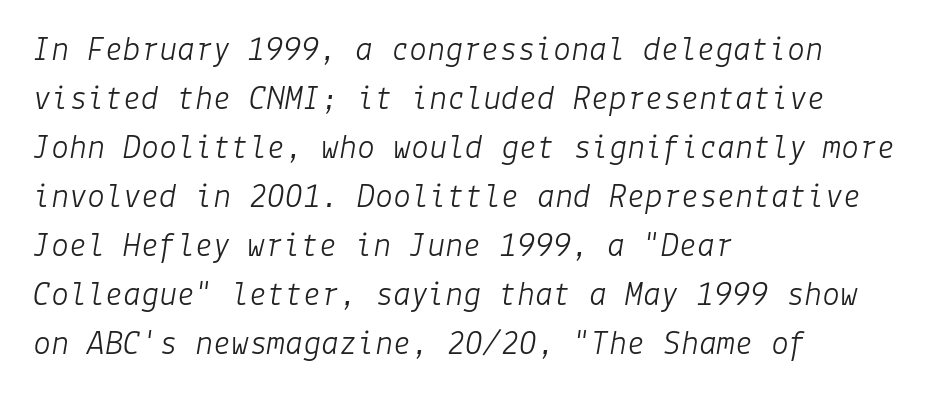
{"italic": "yes", "lean": "right", "slant_degrees": 9, "bold": "no", "weight": "light", "width": "normal", "stroke_contrast": "low", "x_height": "medium", "underline": "no", "align": "left", "line_spacing": "normal", "line_spacing_ratio": 1.36, "letter_spacing": "normal", "letter_spacing_em": 0.0, "glyph_px": 36}
